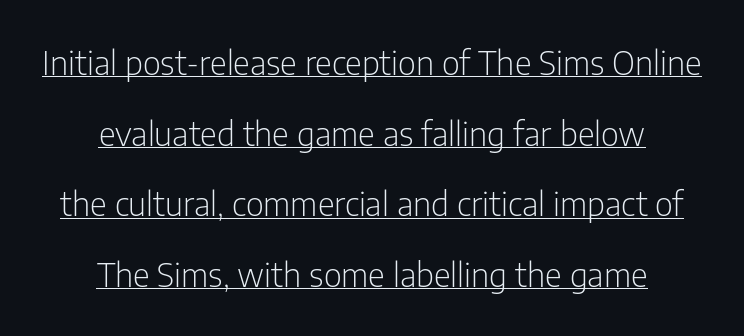
Posture: vertical. Vertically, the passage feels expansive, rows floating well apart. Visually the block forms a symmetrical silhouette, jagged on both flanks. Honestly, the underline is the first thing you notice here. Letter spacing: default. The letters look calm and open, with moderate or lighter stems.
